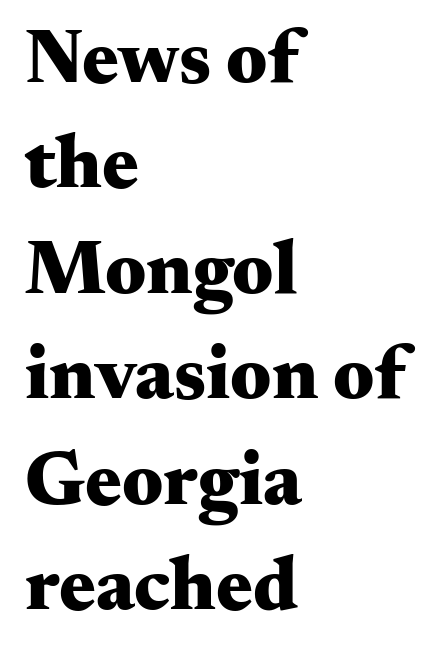
{"serif": "yes", "italic": "no", "bold": "yes", "weight": "heavy", "width": "wide", "stroke_contrast": "medium", "x_height": "small", "monospaced": "no", "underline": "no", "align": "left", "line_spacing": "normal", "line_spacing_ratio": 1.37, "letter_spacing": "normal", "letter_spacing_em": 0.0, "glyph_px": 77}
